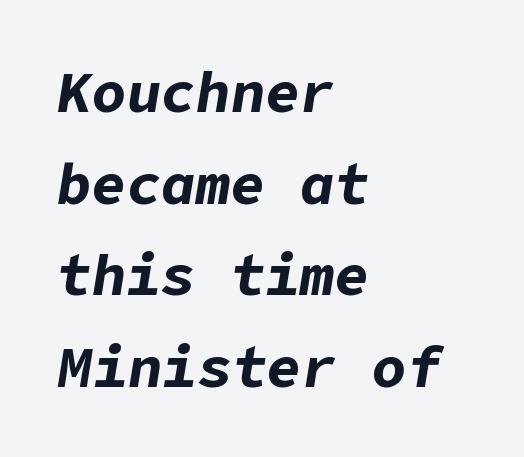
Heavy-handed strokes throughout: this text is bold. Is there much room between lines? A standard amount, neither cramped nor airy. Style check: oblique. The rag falls on the right side of this text block. Words float on clear page, feet unadorned.
